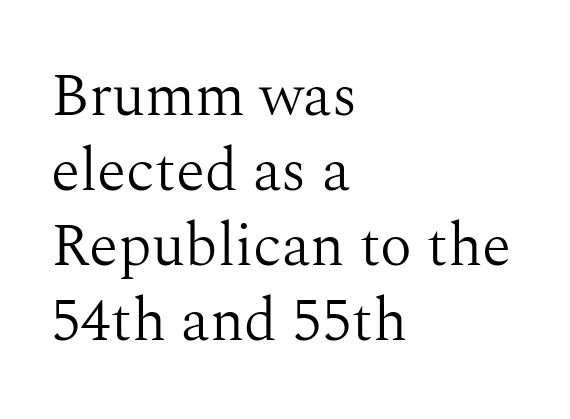
The image shows 60 px light serif type, upright; set left-aligned, normal line spacing (1.25x), normal letter spacing, not underlined; medium stroke contrast and a medium x-height.
